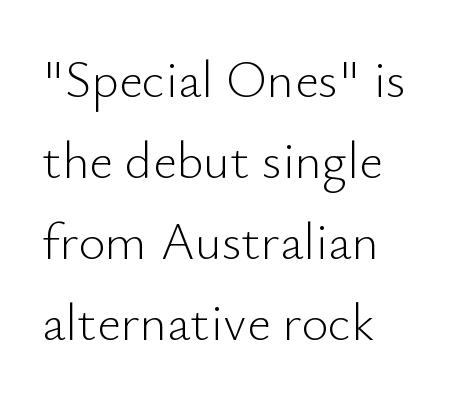
{"serif": "no", "italic": "no", "bold": "no", "weight": "light", "width": "normal", "stroke_contrast": "low", "x_height": "small", "monospaced": "no", "underline": "no", "align": "left", "line_spacing": "normal", "line_spacing_ratio": 1.56, "letter_spacing": "normal", "letter_spacing_em": 0.0, "glyph_px": 52}
